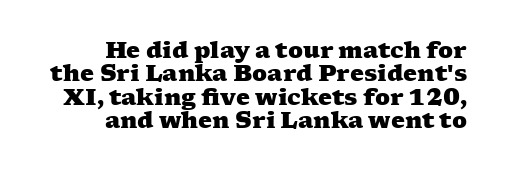
Q: Is the text bold? A: Yes.
Q: Is the text underlined? A: No.
Q: Is the spacing between letters normal or unusually wide? A: Normal.
Q: Is the spacing between lines tight, normal or loose? A: Tight.
